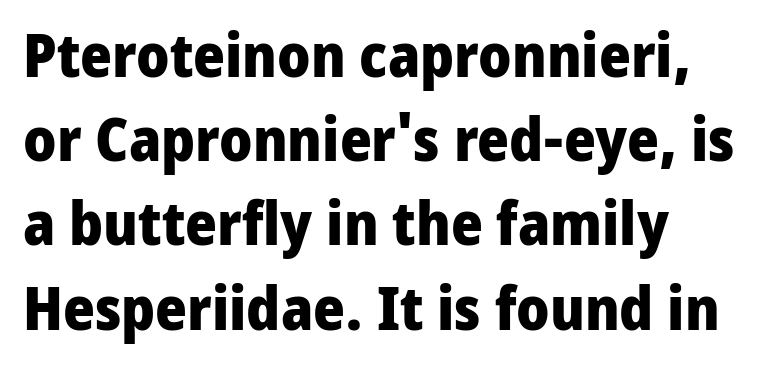
Q: Is the text bold? A: Yes.
Q: Is the text italic (slanted)? A: No, it is upright.
Q: Is the typeface a serif or a sans-serif typeface? A: Sans-serif.
Q: Is the text underlined? A: No.
Q: How is the paragraph aligned? A: Left-aligned.
Q: Is the spacing between letters normal or unusually wide? A: Normal.
Q: Is the spacing between lines tight, normal or loose? A: Normal.
Q: Width (condensed, normal, or wide)? A: Normal.
Q: Stroke contrast? A: Low.
Q: x-height? A: Medium.
Q: Monospaced? A: No.
